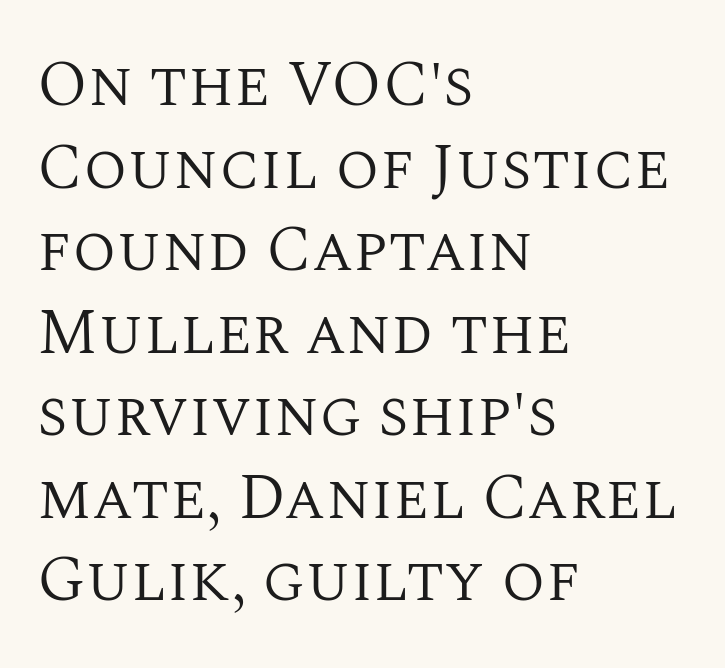
Line starts are locked; line ends wander. Think of a printed novel: that variable character pitch is what you see here. One glance says typical: line gaps are just what's usual. Nobody drew a line under any word here.
